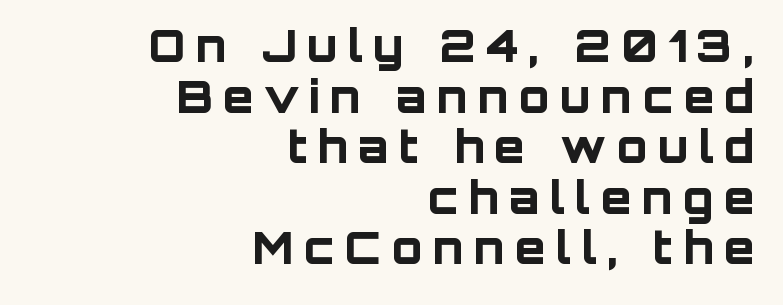
{"serif": "no", "italic": "no", "bold": "yes", "weight": "bold", "width": "normal", "stroke_contrast": "low", "x_height": "large", "monospaced": "no", "underline": "no", "align": "right", "line_spacing": "tight", "line_spacing_ratio": 1.15, "letter_spacing": "wide", "letter_spacing_em": 0.24, "glyph_px": 44}
